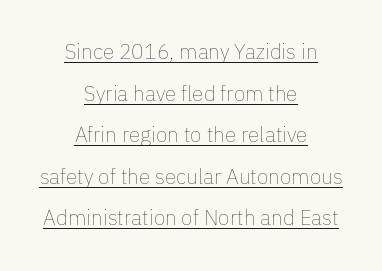
The image shows 21 px text type, upright; set centered, loose line spacing (1.98x), normal letter spacing, underlined.
